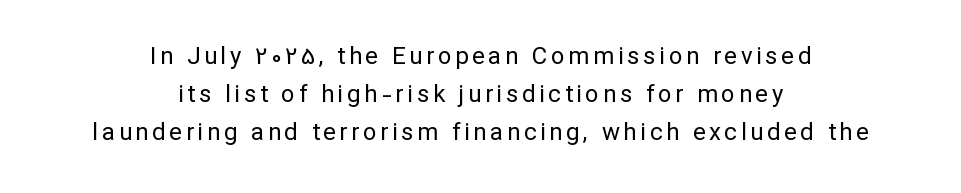
Q: Is the text bold? A: No.
Q: Is the text italic (slanted)? A: No, it is upright.
Q: Is the text underlined? A: No.
Q: How is the paragraph aligned? A: Centered.
Q: Is the spacing between lines tight, normal or loose? A: Normal.
